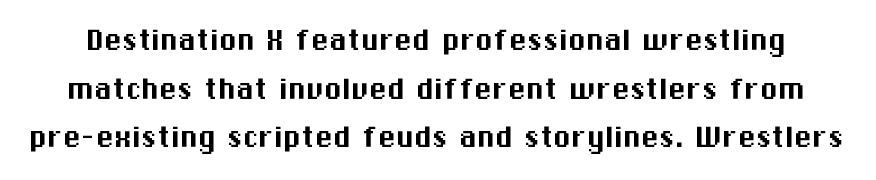
The image shows 36 px sans-serif type, upright; set normal line spacing (1.35x), normal letter spacing, not underlined; medium stroke contrast and a medium x-height.
